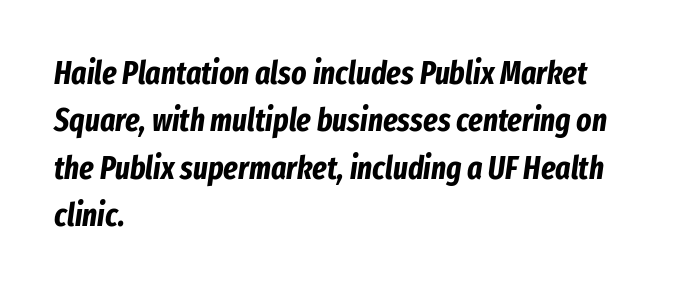
{"italic": "yes", "lean": "right", "slant_degrees": 8, "bold": "yes", "weight": "bold", "width": "condensed", "stroke_contrast": "low", "x_height": "medium", "monospaced": "no", "underline": "no", "align": "left", "line_spacing": "normal", "line_spacing_ratio": 1.48, "letter_spacing": "normal", "letter_spacing_em": 0.0, "glyph_px": 32}
